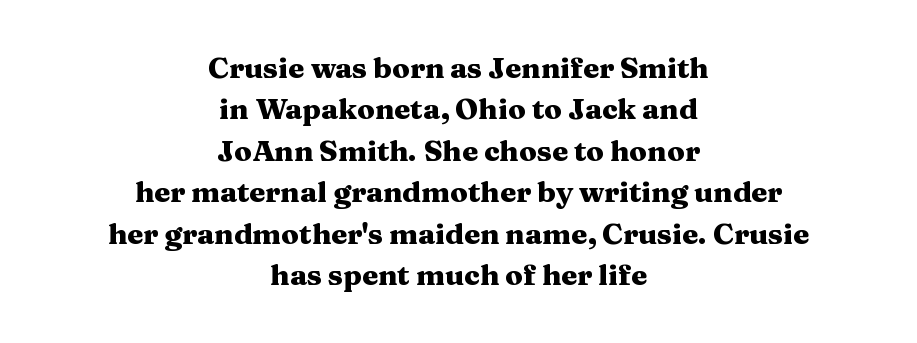
Q: Is the text bold? A: Yes.
Q: Is the text italic (slanted)? A: No, it is upright.
Q: Is the typeface a serif or a sans-serif typeface? A: Serif.
Q: Is the text underlined? A: No.
Q: How is the paragraph aligned? A: Centered.
Q: Is the spacing between letters normal or unusually wide? A: Normal.
Q: Is the spacing between lines tight, normal or loose? A: Normal.
Q: Width (condensed, normal, or wide)? A: Wide.
Q: Stroke contrast? A: Medium.
Q: x-height? A: Medium.
Q: Monospaced? A: No.
